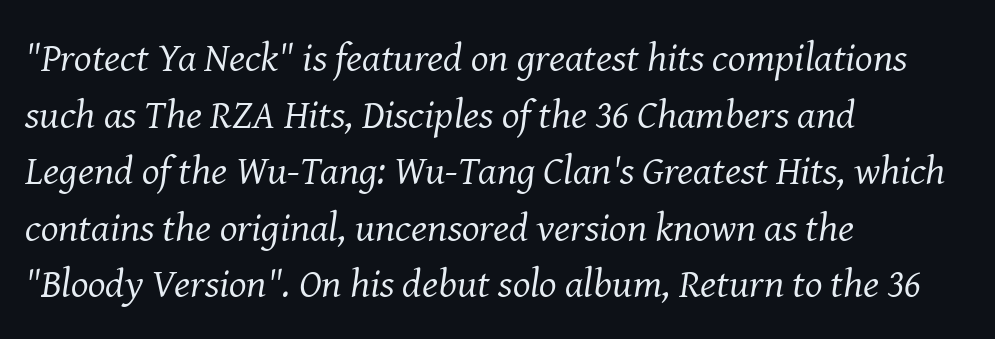
The image shows 41 px regular-weight serif type, italic (leaning right); set left-aligned, normal line spacing (1.38x), normal letter spacing, not underlined; medium stroke contrast and a medium x-height.
